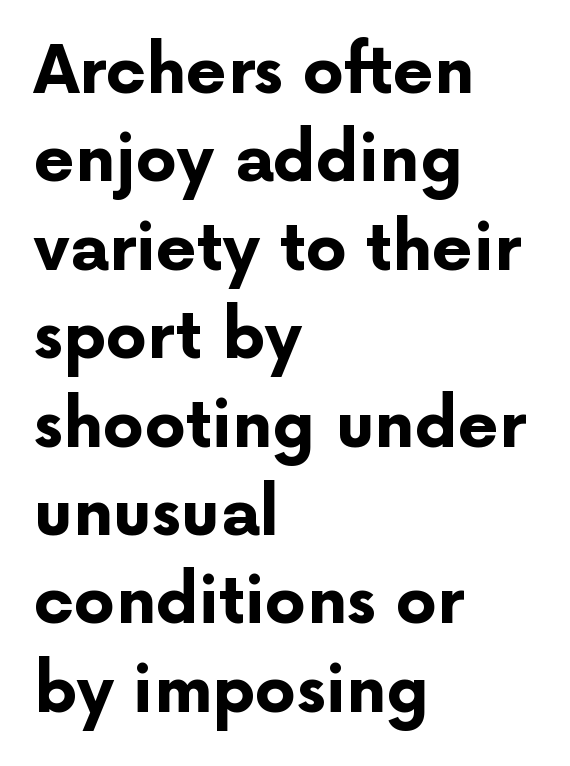
The image shows 65 px bold sans-serif type, upright; set left-aligned, normal line spacing (1.36x), normal letter spacing, not underlined; low stroke contrast and a medium x-height.
